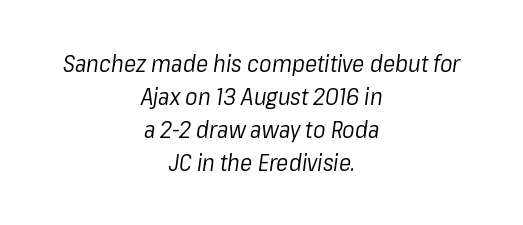
This sample uses an oblique cut, with every glyph tilted off the vertical. The rendering positions every line midway between the sides. The passage shown is not underscored anywhere. In terms of leading, this rendering sits right in the middle. Is the letter spacing exaggerated? No — it looks like the ordinary default. The letterforms sit at book weight or below.
